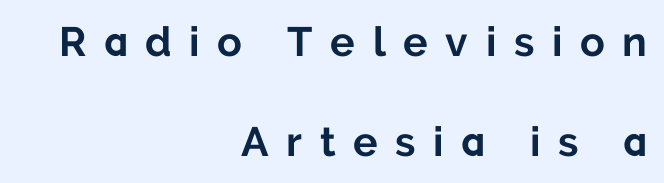
The image shows 41 px bold sans-serif type, upright; set right-aligned, loose line spacing (2.43x), unusually wide letter spacing (+0.43 em), not underlined; low stroke contrast and a medium x-height.
